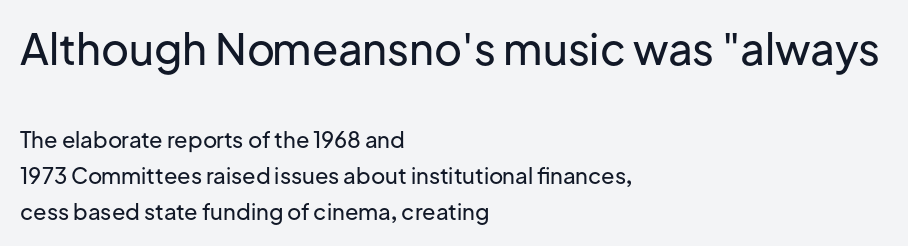
The image shows 43 px sans-serif type, upright; set left-aligned, normal line spacing (1.64x), normal letter spacing, not underlined; the first (top) block is 1.95x larger; low stroke contrast and a medium x-height.
